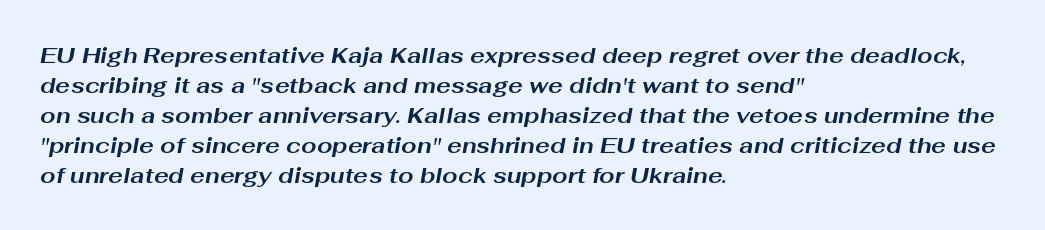
The string is rendered with underlining switched off. How heavy is the stroke? Heavy — this is a bold. The passage shown stacks its lines at a standard gap. Reading down the block, your eye returns to a fixed left position each line. Students, note that the glyphs here touch the page at normal intervals. A typesetter would mark this as italic.
